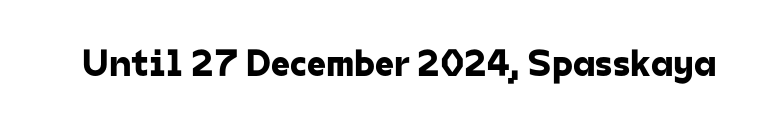
{"serif": "no", "width": "normal", "stroke_contrast": "low", "x_height": "medium", "monospaced": "no", "underline": "no", "letter_spacing": "normal", "letter_spacing_em": 0.0, "glyph_px": 38}
